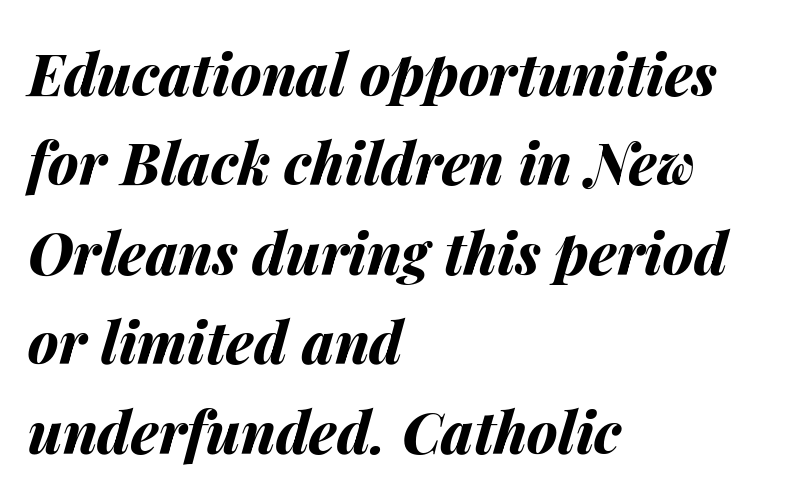
{"italic": "yes", "lean": "right", "slant_degrees": 14, "bold": "yes", "weight": "bold", "width": "normal", "stroke_contrast": "medium", "x_height": "medium", "monospaced": "no", "underline": "no", "align": "left", "line_spacing": "normal", "line_spacing_ratio": 1.57, "letter_spacing": "normal", "letter_spacing_em": 0.0, "glyph_px": 57}
